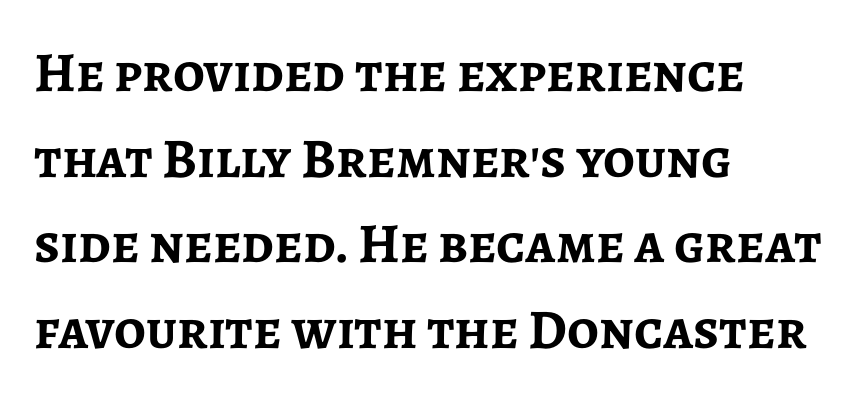
Q: Is the text bold? A: Yes.
Q: Is the text italic (slanted)? A: No, it is upright.
Q: Is the typeface a serif or a sans-serif typeface? A: Sans-serif.
Q: Is the text underlined? A: No.
Q: How is the paragraph aligned? A: Left-aligned.
Q: Is the spacing between letters normal or unusually wide? A: Normal.
Q: Is the spacing between lines tight, normal or loose? A: Normal.
Q: Width (condensed, normal, or wide)? A: Normal.
Q: Stroke contrast? A: Low.
Q: x-height? A: Medium.
Q: Monospaced? A: No.
